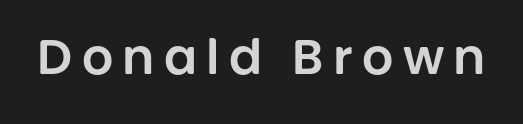
The image shows 49 px sans-serif type, upright; set not underlined; low stroke contrast and a large x-height.
